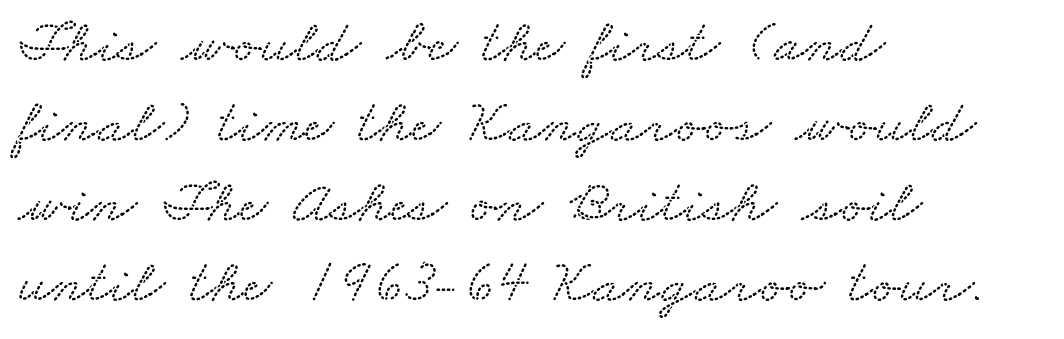
Q: Is the typeface a serif or a sans-serif typeface? A: Serif.
Q: Is the text underlined? A: No.
Q: How is the paragraph aligned? A: Left-aligned.
Q: Is the spacing between letters normal or unusually wide? A: Normal.
Q: Is the spacing between lines tight, normal or loose? A: Normal.
Q: Width (condensed, normal, or wide)? A: Wide.
Q: Stroke contrast? A: Medium.
Q: x-height? A: Small.
Q: Monospaced? A: No.
